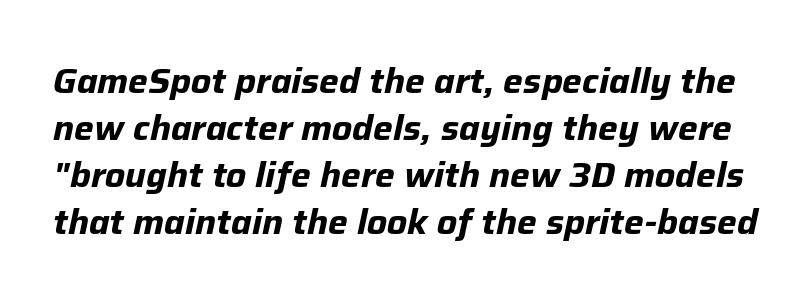
Q: Is the text bold? A: Yes.
Q: Is the text italic (slanted)? A: Yes, it leans right by about 12 degrees.
Q: Is the text underlined? A: No.
Q: Is the spacing between letters normal or unusually wide? A: Normal.
Q: Is the spacing between lines tight, normal or loose? A: Normal.
Q: Width (condensed, normal, or wide)? A: Normal.
Q: Stroke contrast? A: Low.
Q: x-height? A: Medium.
Q: Monospaced? A: No.
